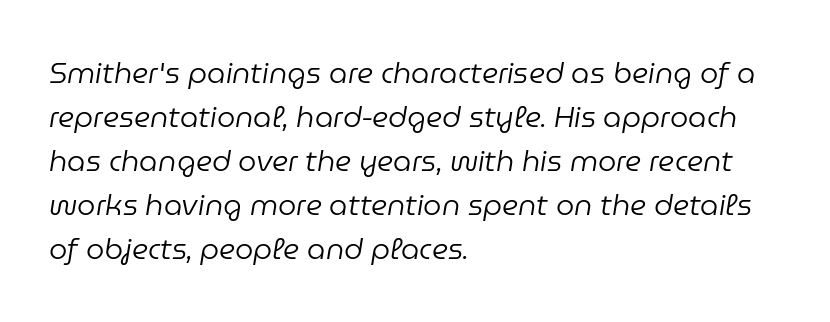
The image shows 29 px regular-weight type, italic (leaning right); set left-aligned, normal line spacing (1.52x), normal letter spacing, not underlined; low stroke contrast and a medium x-height.
